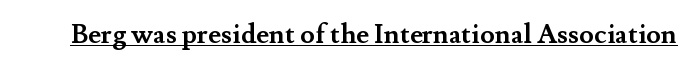
The image shows 27 px bold type, upright; set normal letter spacing, underlined.
